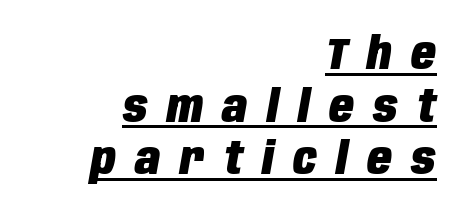
{"italic": "yes", "lean": "right", "slant_degrees": 10, "bold": "yes", "weight": "heavy", "width": "condensed", "stroke_contrast": "low", "x_height": "large", "monospaced": "no", "underline": "yes", "align": "right", "line_spacing_ratio": 1.17, "letter_spacing": "wide", "letter_spacing_em": 0.43, "glyph_px": 45}
